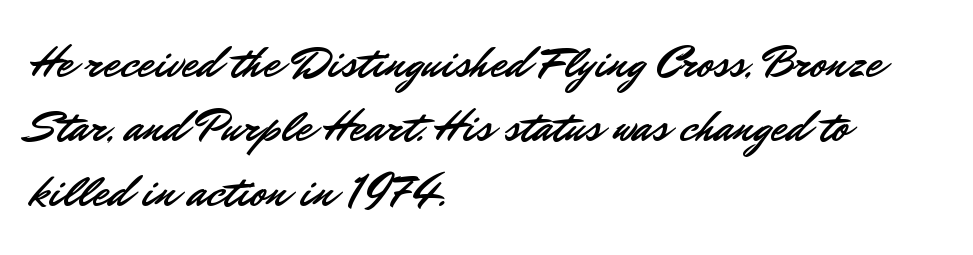
{"serif": "no", "width": "normal", "stroke_contrast": "low", "x_height": "small", "monospaced": "no", "underline": "no", "align": "left", "line_spacing": "normal", "line_spacing_ratio": 1.4, "letter_spacing": "normal", "letter_spacing_em": 0.0, "glyph_px": 46}
